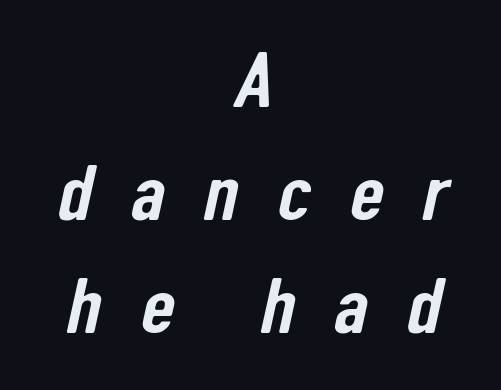
{"serif": "no", "width": "condensed", "stroke_contrast": "low", "x_height": "medium", "monospaced": "no", "underline": "no", "align": "center", "line_spacing": "normal", "line_spacing_ratio": 1.43, "letter_spacing": "wide", "letter_spacing_em": 0.49, "glyph_px": 79}
